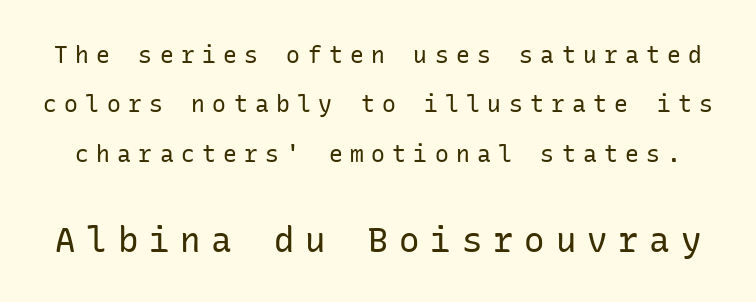
Q: Is the text bold? A: No.
Q: Is the text italic (slanted)? A: No, it is upright.
Q: Is the typeface a serif or a sans-serif typeface? A: Sans-serif.
Q: Is the text underlined? A: No.
Q: Is the spacing between letters normal or unusually wide? A: Unusually wide.
Q: Is the spacing between lines tight, normal or loose? A: Loose.
Q: Which block of text is set in a larger size, the first (top) or the second (bottom)? A: The second (bottom) one.
Q: Width (condensed, normal, or wide)? A: Normal.
Q: Stroke contrast? A: Low.
Q: x-height? A: Medium.
